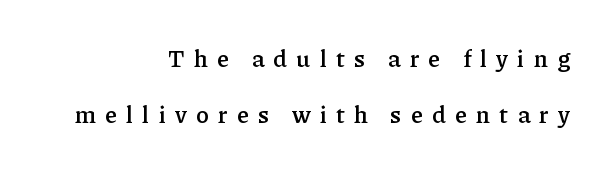
These lines stack with their right ends in a neat column. The strip under each line holds only bare page. Is there any slant? The stems are plumb. The sample has been set in demibold, a notch under bold. The rendering inserts visible extra space after every character.
